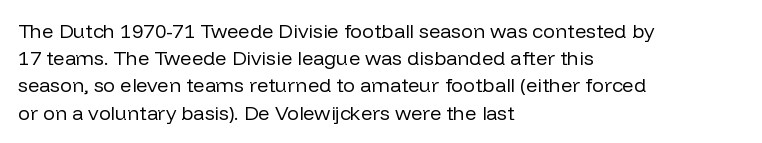
{"italic": "no", "bold": "no", "underline": "no", "align": "left", "line_spacing": "normal", "line_spacing_ratio": 1.36, "letter_spacing": "normal", "letter_spacing_em": 0.0, "glyph_px": 20}
